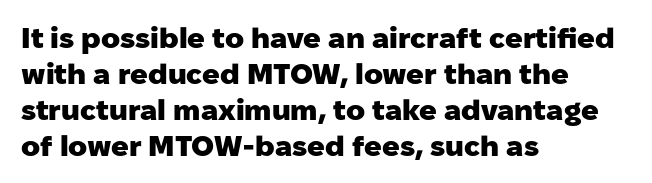
This is heavy type, rendered in bold. Observe the absence of serifs on each vertical stroke in this sample. The area under the type is left untouched. The letters stand straight up with perfectly vertical stems.
